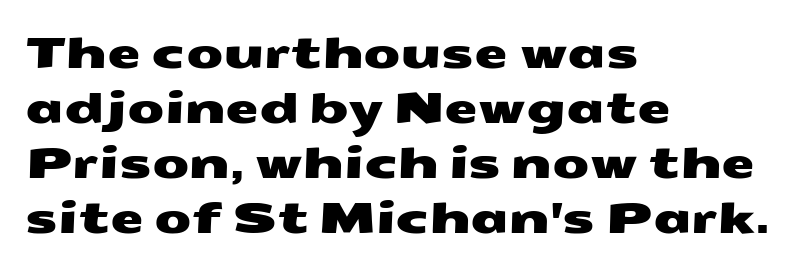
Q: Is the typeface a serif or a sans-serif typeface? A: Sans-serif.
Q: Is the text underlined? A: No.
Q: How is the paragraph aligned? A: Left-aligned.
Q: Is the spacing between letters normal or unusually wide? A: Normal.
Q: Is the spacing between lines tight, normal or loose? A: Normal.
Q: Width (condensed, normal, or wide)? A: Wide.
Q: Stroke contrast? A: Medium.
Q: x-height? A: Medium.
Q: Monospaced? A: No.
